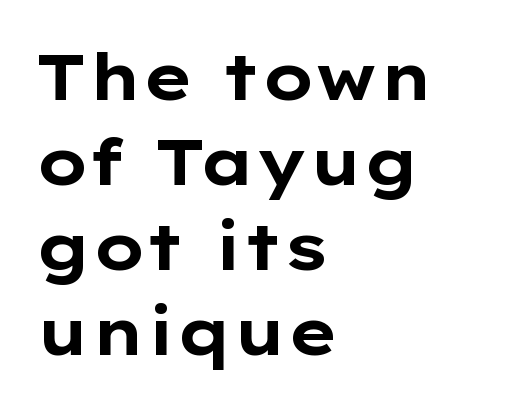
The image shows 65 px bold, wide sans-serif type, upright; set left-aligned, normal line spacing (1.31x), normal letter spacing, not underlined; low stroke contrast and a medium x-height.
